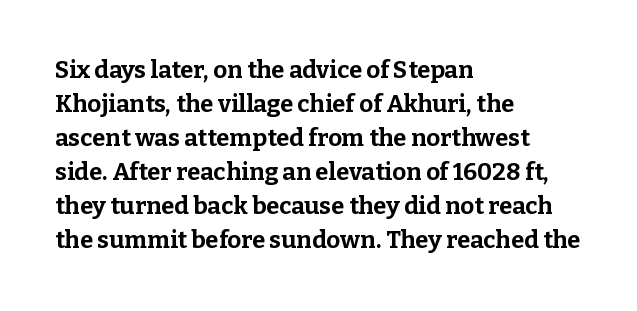
{"italic": "no", "bold": "yes", "underline": "no", "align": "left", "line_spacing": "normal", "line_spacing_ratio": 1.42, "letter_spacing": "normal", "letter_spacing_em": 0.0, "glyph_px": 24}
